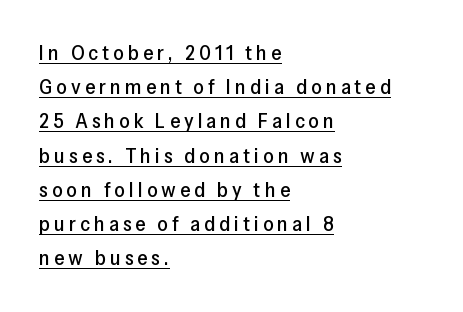
Q: Is the text italic (slanted)? A: No, it is upright.
Q: Is the text underlined? A: Yes.
Q: How is the paragraph aligned? A: Left-aligned.
Q: Is the spacing between lines tight, normal or loose? A: Normal.
